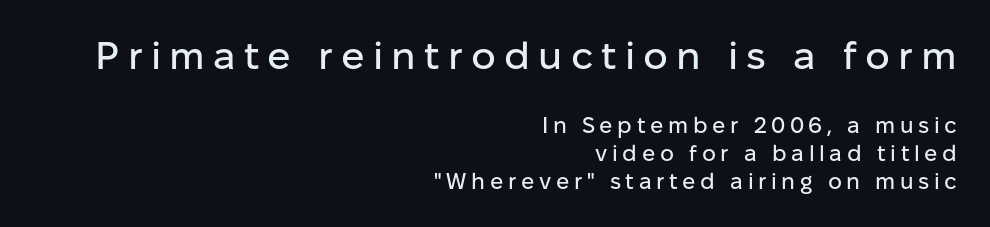
{"serif": "no", "italic": "no", "width": "normal", "stroke_contrast": "low", "x_height": "medium", "monospaced": "no", "underline": "no", "align": "right", "line_spacing": "normal", "line_spacing_ratio": 1.26, "letter_spacing": "wide", "letter_spacing_em": 0.21, "larger_block": "first", "size_ratio": 1.77, "glyph_px": 39}
